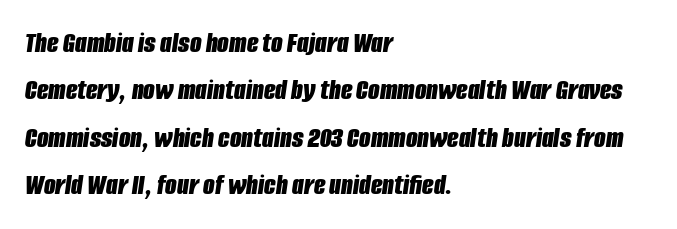
The image shows 30 px bold, condensed type, italic (leaning right); set left-aligned, normal line spacing (1.58x), normal letter spacing, not underlined; low stroke contrast and a large x-height.
